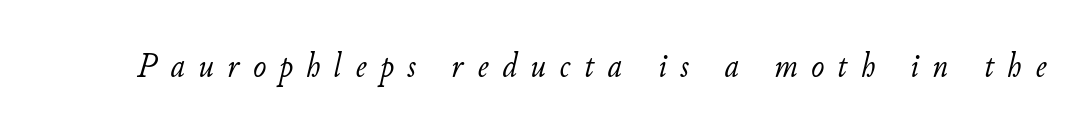
Q: Is the text bold? A: No.
Q: Is the text italic (slanted)? A: Yes, it leans right by about 11 degrees.
Q: Is the text underlined? A: No.
Q: Is the spacing between letters normal or unusually wide? A: Unusually wide.
Q: Width (condensed, normal, or wide)? A: Normal.
Q: Stroke contrast? A: Low.
Q: x-height? A: Small.
Q: Monospaced? A: No.
